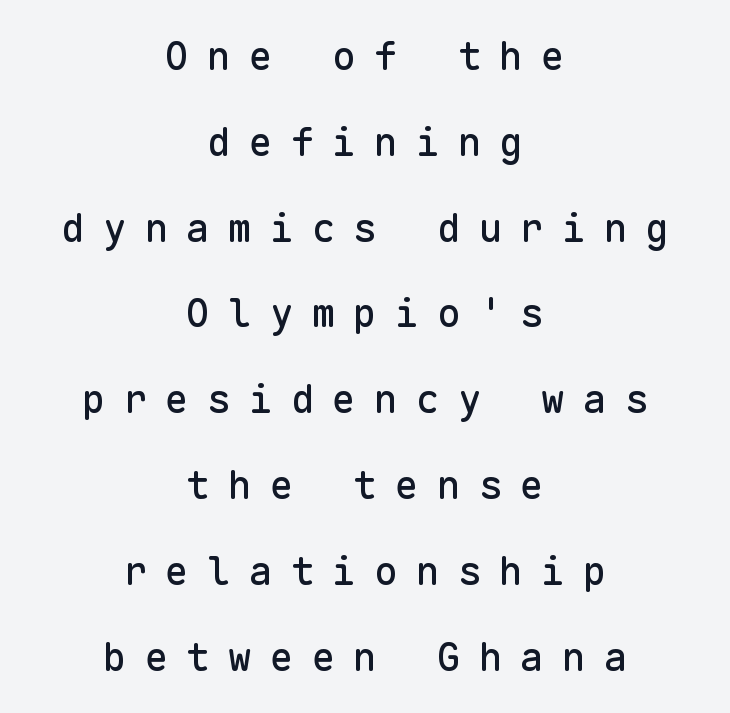
Q: Is the text italic (slanted)? A: No, it is upright.
Q: Is the typeface a serif or a sans-serif typeface? A: Sans-serif.
Q: Is the text underlined? A: No.
Q: How is the paragraph aligned? A: Centered.
Q: Is the spacing between letters normal or unusually wide? A: Unusually wide.
Q: Is the spacing between lines tight, normal or loose? A: Loose.
Q: Width (condensed, normal, or wide)? A: Normal.
Q: Stroke contrast? A: Low.
Q: x-height? A: Medium.
Q: Monospaced? A: Yes.
